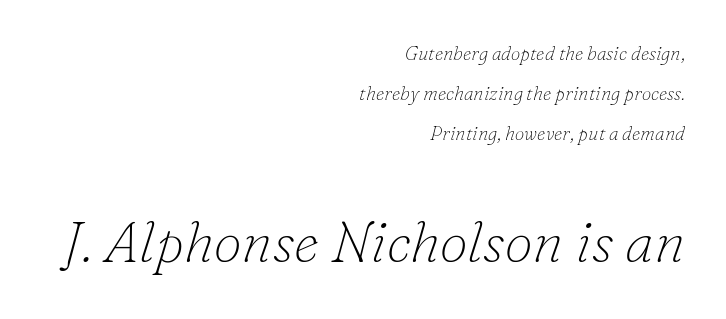
Q: Is the text bold? A: No.
Q: Is the text italic (slanted)? A: Yes, it leans right by about 16 degrees.
Q: Is the typeface a serif or a sans-serif typeface? A: Serif.
Q: Is the text underlined? A: No.
Q: How is the paragraph aligned? A: Right-aligned.
Q: Is the spacing between letters normal or unusually wide? A: Normal.
Q: Is the spacing between lines tight, normal or loose? A: Loose.
Q: Which block of text is set in a larger size, the first (top) or the second (bottom)? A: The second (bottom) one.
Q: Width (condensed, normal, or wide)? A: Normal.
Q: Stroke contrast? A: Low.
Q: x-height? A: Small.
Q: Monospaced? A: No.
